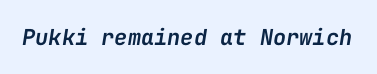
{"italic": "yes", "lean": "right", "slant_degrees": 9, "bold": "semi", "underline": "no", "letter_spacing": "normal", "letter_spacing_em": 0.0, "glyph_px": 22}
